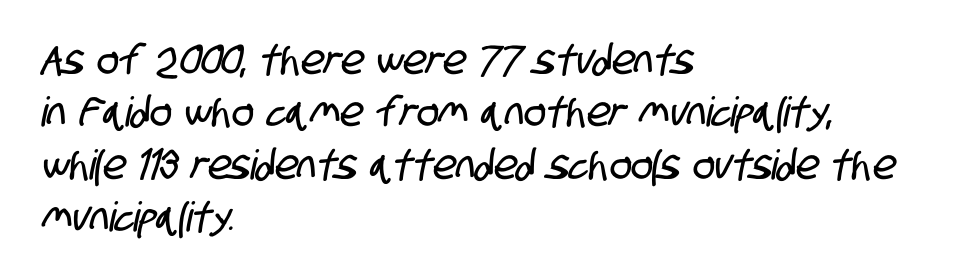
Q: Is the typeface a serif or a sans-serif typeface? A: Sans-serif.
Q: Is the text underlined? A: No.
Q: How is the paragraph aligned? A: Left-aligned.
Q: Is the spacing between letters normal or unusually wide? A: Normal.
Q: Is the spacing between lines tight, normal or loose? A: Normal.
Q: Width (condensed, normal, or wide)? A: Condensed.
Q: Stroke contrast? A: Low.
Q: x-height? A: Large.
Q: Monospaced? A: No.
